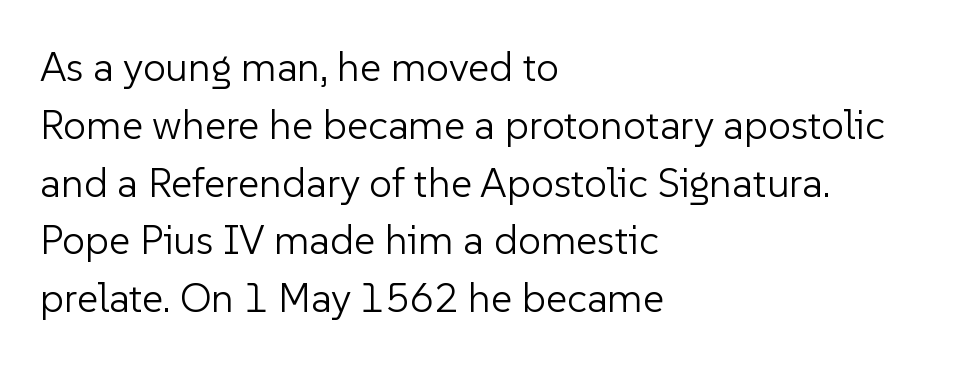
{"serif": "no", "italic": "no", "bold": "no", "weight": "light", "width": "normal", "stroke_contrast": "low", "x_height": "medium", "monospaced": "no", "underline": "no", "align": "left", "line_spacing": "normal", "line_spacing_ratio": 1.41, "letter_spacing": "normal", "letter_spacing_em": 0.0, "glyph_px": 41}
